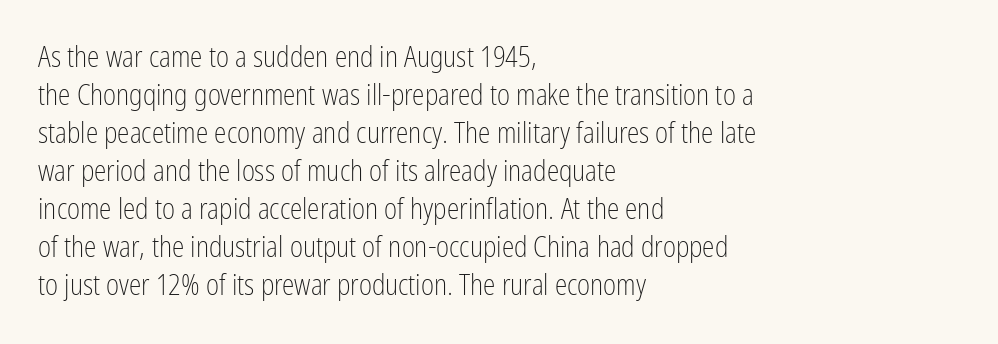
Leading matches the norm, producing a regular column. There is no visible air inserted between adjacent glyphs. When letters stand straight like this, we call the style roman or upright. Character widths vary here, with narrow letters taking less room than wide ones. This reads as an unemphasized weight, regular at the heaviest.
